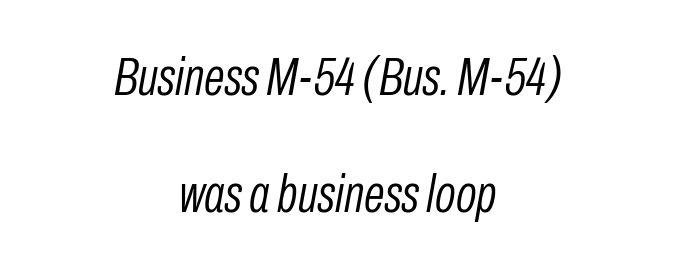
The image shows 54 px light, condensed type, italic (leaning right); set centered, loose line spacing (2.16x), normal letter spacing, not underlined; low stroke contrast and a medium x-height.
